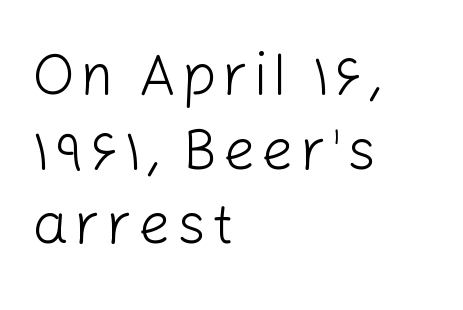
Every row of glyphs begins at an identical x-position on the left. In terms of posture, this sample is upright. Here the designer chose a conventional face with non-uniform glyph widths. Any mark beneath the type? The region is blank.
